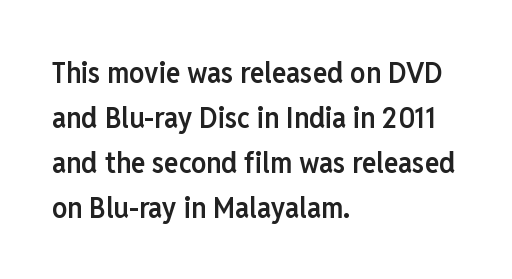
The image shows 30 px semibold, condensed sans-serif type, upright; set left-aligned, normal line spacing (1.5x), normal letter spacing, not underlined; low stroke contrast and a medium x-height.
